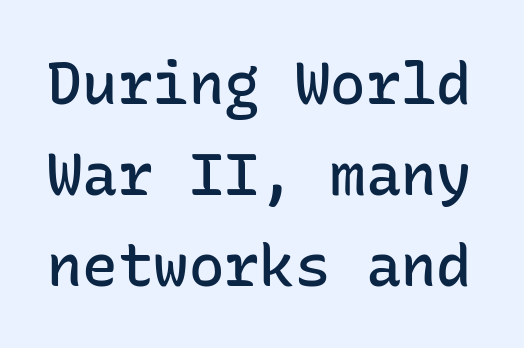
The rendering shows plain stroke endings on the letterforms — a sans-serif design. Glance below the letters and you will spot only blank space. Students, note that the glyphs here touch the page at normal intervals. The font is running at a semibold setting, under full bold. These lines sit exactly where default settings would place them. Think of a typewriter: that constant character pitch is what you see here.
